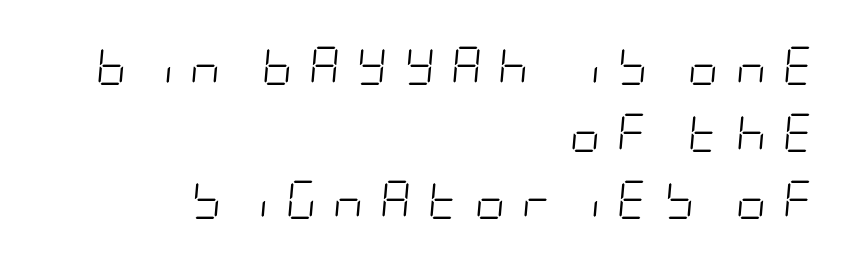
{"italic": "yes", "lean": "right", "slant_degrees": 5, "bold": "no", "weight": "light", "width": "condensed", "stroke_contrast": "low", "x_height": "large", "underline": "no", "align": "right", "line_spacing_ratio": 1.76, "letter_spacing": "wide", "letter_spacing_em": 0.43, "glyph_px": 38}
